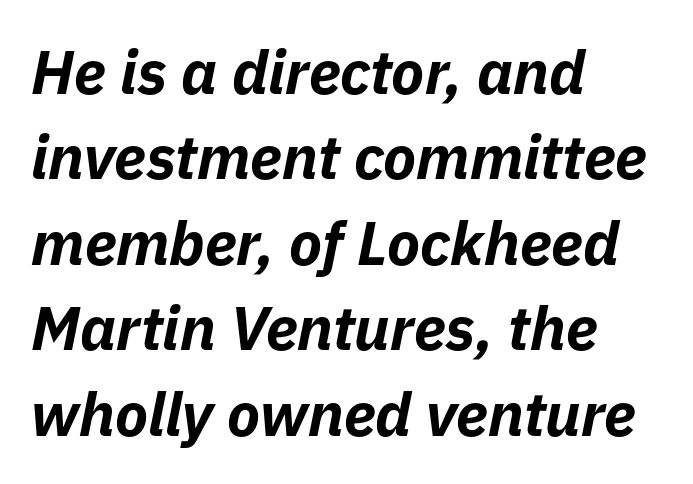
Spacing verdict: proportional, widths tailored to each character. When letters slant like this, we call the style italic. Is the block centered? No — it sits flush against the left margin. Students, observe: this is what conventionally led text looks like.
